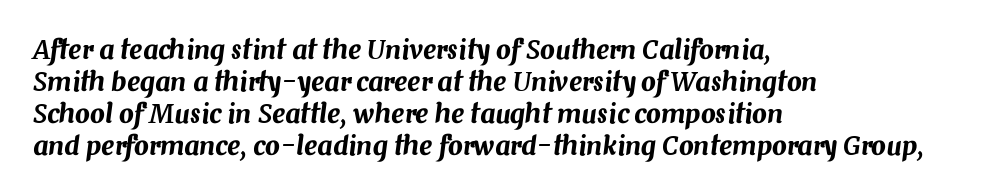
The image shows 26 px text type, italic (leaning right); set left-aligned, line spacing 1.23x, normal letter spacing, not underlined.
